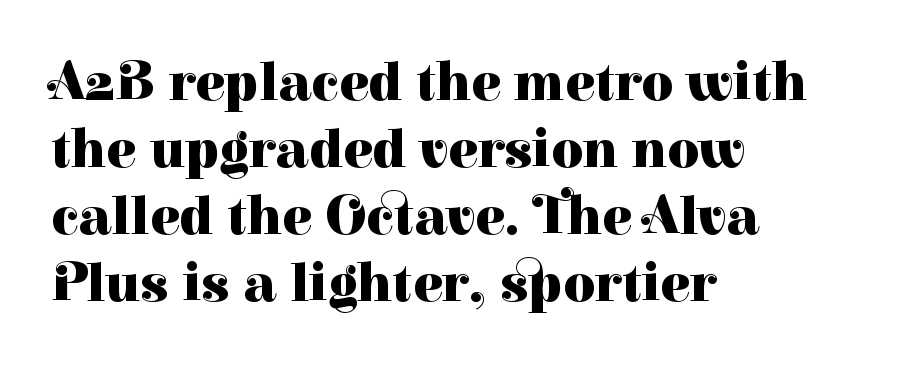
Each letter's strokes conclude with small projecting serifs. This is the regular roman posture of the typeface. The font is running at its bold setting. How are the letters spaced? Ordinarily, with no added tracking. Each row of text sits above clean, open space. Each line starts at the same left margin while the right side varies.
